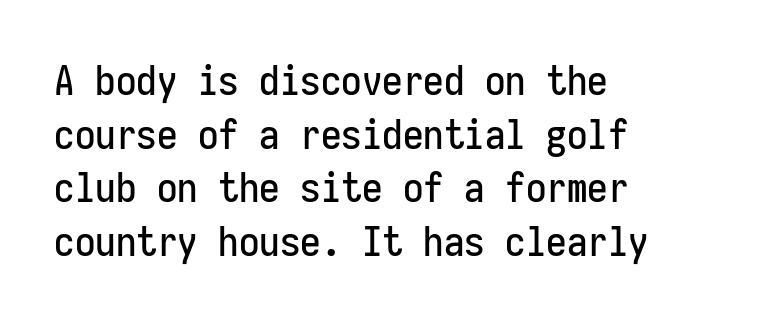
You can tell from the bare stems that sans-serif type was used. Which margin do the lines hug? The left one — the right edge is uneven. The glyphs are unaccompanied by any horizontal stroke below them. Style check: upright. Words appear dense and cohesive because spacing is normal.
